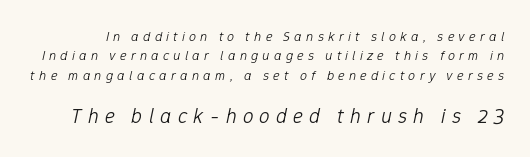
{"italic": "yes", "lean": "right", "slant_degrees": 12, "bold": "no", "underline": "no", "line_spacing": "normal", "line_spacing_ratio": 1.39, "letter_spacing": "wide", "letter_spacing_em": 0.3, "larger_block": "second", "size_ratio": 1.5, "glyph_px": 21}
